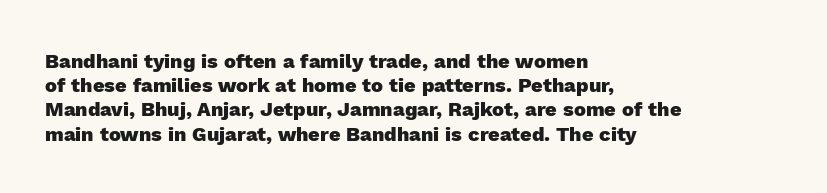
Descenders hang freely into open space. The paragraph has a hard left edge and a soft right edge. It's the straight-up-and-down kind of type. Observe the ordinary spacing: letters are neighbours, not strangers. Weight check: bold — yes, fully.
